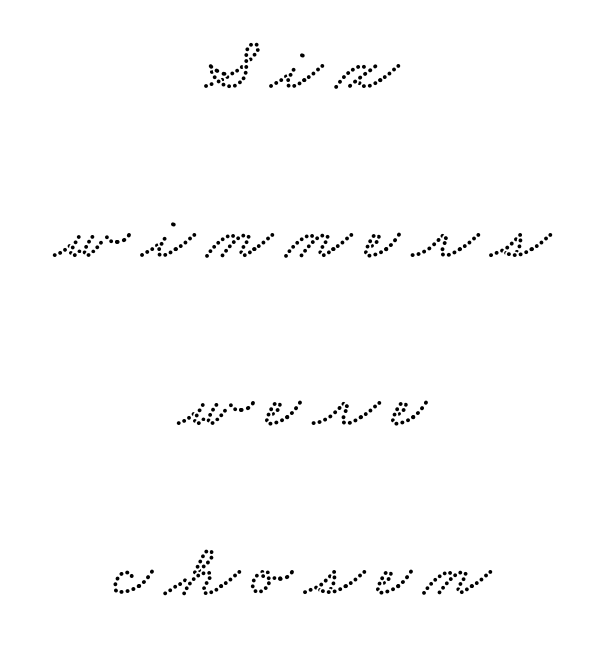
Q: Is the text underlined? A: No.
Q: How is the paragraph aligned? A: Centered.
Q: Is the spacing between lines tight, normal or loose? A: Loose.
Q: Width (condensed, normal, or wide)? A: Wide.
Q: Stroke contrast? A: Low.
Q: x-height? A: Small.
Q: Monospaced? A: No.
